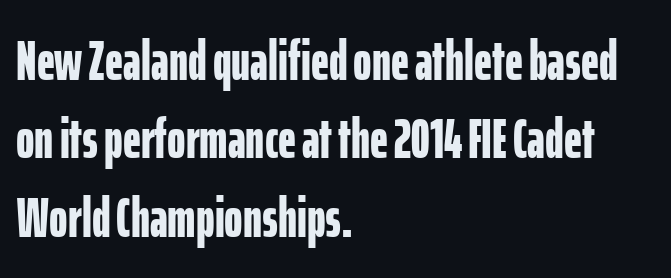
Q: Is the text bold? A: Yes.
Q: Is the text italic (slanted)? A: No, it is upright.
Q: Is the typeface a serif or a sans-serif typeface? A: Sans-serif.
Q: Is the text underlined? A: No.
Q: How is the paragraph aligned? A: Left-aligned.
Q: Is the spacing between letters normal or unusually wide? A: Normal.
Q: Is the spacing between lines tight, normal or loose? A: Normal.
Q: Width (condensed, normal, or wide)? A: Condensed.
Q: Stroke contrast? A: Low.
Q: x-height? A: Medium.
Q: Monospaced? A: No.
